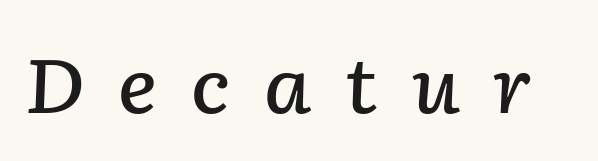
Just letters on the line, the space beneath them empty. Look at the stroke-to-counter ratio: somewhat heavy, a semibold. Note the varied advance widths — an 'i' is clearly narrower than an 'm'. Each word looks stretched out because of the extra space between its letters.
